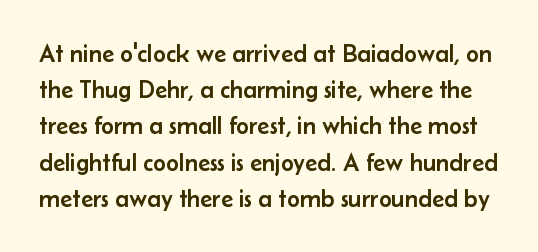
The passage shown is not underscored anywhere. The designer left line spacing at the default. The letters sit at their default tracking, neither squeezed nor spread. Characters remain perfectly vertical along every line.
